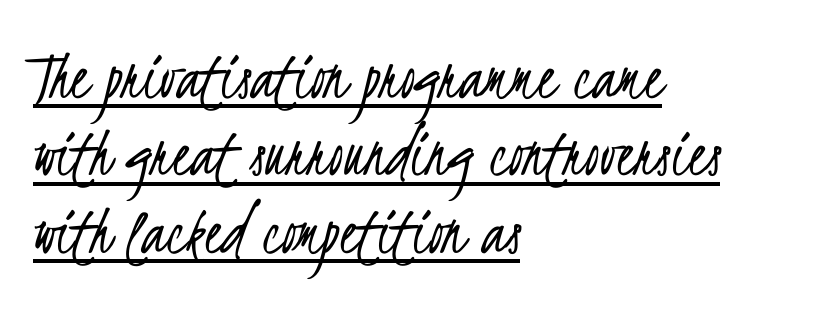
This rendering uses left alignment, leaving the right contour irregular. This rendering features underlined lettering. The space between consecutive lines is stingy. Spacing verdict: proportional, widths tailored to each character. A typesetter would label this face a sans.
